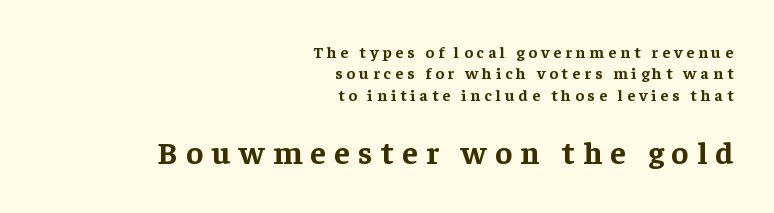
Q: Is the text bold? A: Yes.
Q: Is the text italic (slanted)? A: No, it is upright.
Q: Is the typeface a serif or a sans-serif typeface? A: Serif.
Q: Is the text underlined? A: No.
Q: How is the paragraph aligned? A: Right-aligned.
Q: Is the spacing between letters normal or unusually wide? A: Unusually wide.
Q: Is the spacing between lines tight, normal or loose? A: Normal.
Q: Which block of text is set in a larger size, the first (top) or the second (bottom)? A: The second (bottom) one.
Q: Width (condensed, normal, or wide)? A: Normal.
Q: Stroke contrast? A: Low.
Q: x-height? A: Medium.
Q: Monospaced? A: No.
